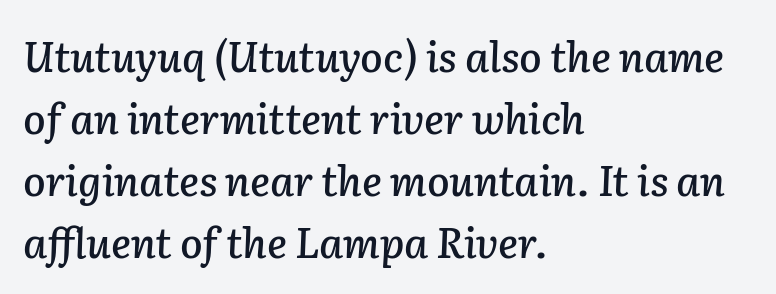
One-word summary of the alignment: left. Anything drawn beneath the words? Only blank space. Is the letter spacing exaggerated? No — it looks like the ordinary default. The passage shown stacks its lines at a standard gap.
